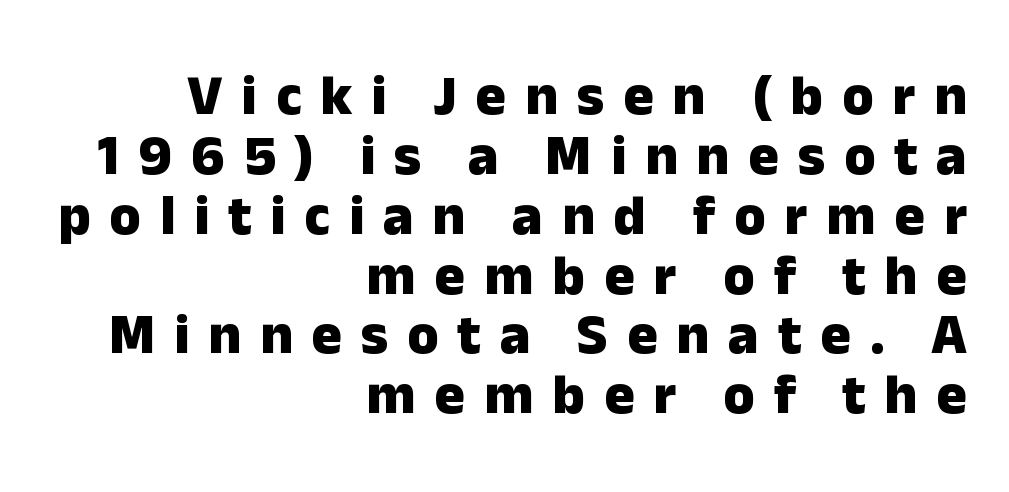
Between one letter and the next there's a generous, obvious gap. To sum up the face: it is a sans, with no serifs. These words are printed bold, with thick strokes throughout. Unlike italic type, these characters show no tilt at all. Proportional: the letters do not fall into vertical columns. All the whitespace from short lines collects on the left.
